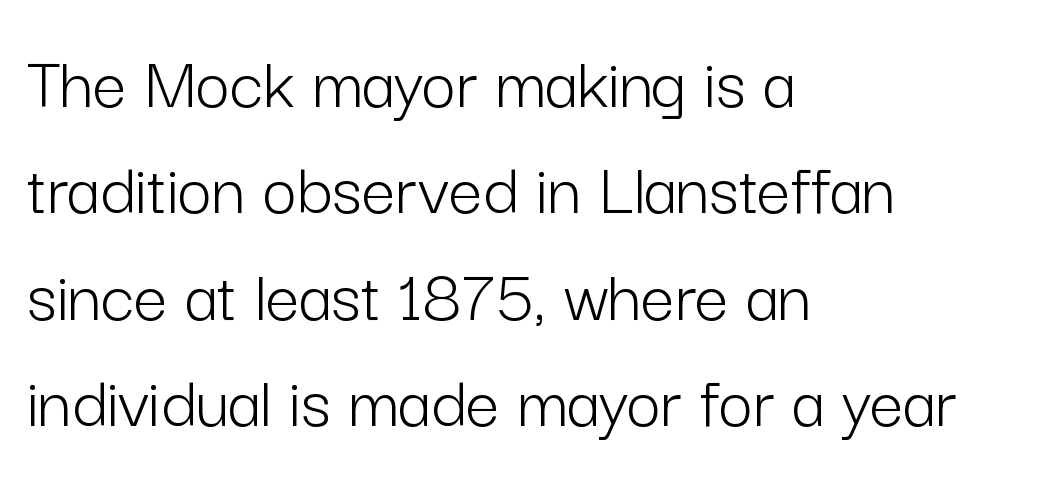
{"serif": "no", "italic": "no", "bold": "no", "weight": "light", "width": "normal", "stroke_contrast": "low", "x_height": "medium", "monospaced": "no", "underline": "no", "align": "left", "line_spacing": "normal", "line_spacing_ratio": 1.42, "letter_spacing": "normal", "letter_spacing_em": 0.0, "glyph_px": 75}
